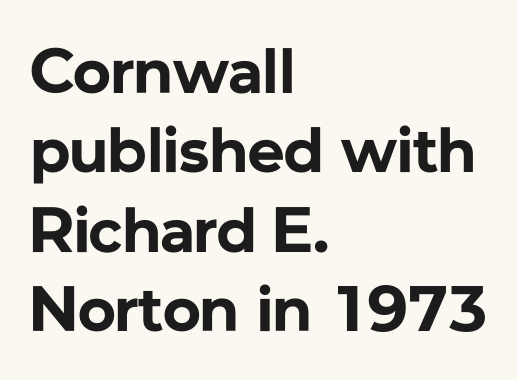
Q: Is the text bold? A: Yes.
Q: Is the text italic (slanted)? A: No, it is upright.
Q: Is the typeface a serif or a sans-serif typeface? A: Sans-serif.
Q: Is the text underlined? A: No.
Q: How is the paragraph aligned? A: Left-aligned.
Q: Is the spacing between letters normal or unusually wide? A: Normal.
Q: Width (condensed, normal, or wide)? A: Normal.
Q: Stroke contrast? A: Low.
Q: x-height? A: Medium.
Q: Monospaced? A: No.
